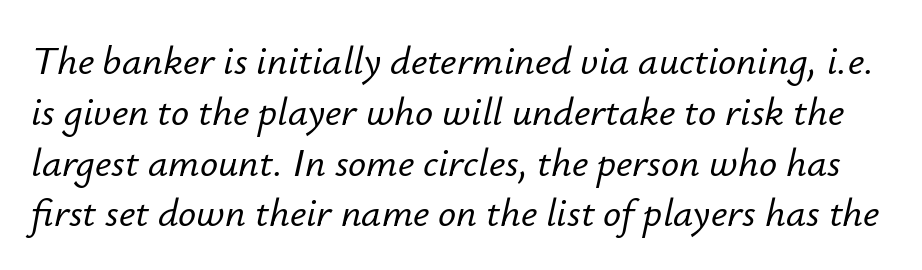
{"italic": "yes", "lean": "right", "slant_degrees": 12, "width": "normal", "stroke_contrast": "low", "x_height": "small", "monospaced": "no", "underline": "no", "line_spacing": "normal", "line_spacing_ratio": 1.27, "letter_spacing": "normal", "letter_spacing_em": 0.0, "glyph_px": 40}
